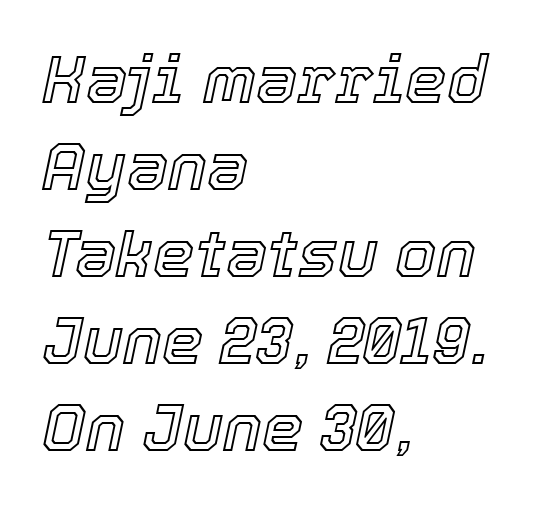
Each letter keeps its own natural width here, so spacing adapts to shape. The face used here has a pronounced slope to its letters. Visually the block forms a straight wall on the left and a jagged coastline on the right. Clear beneath every line of the passage.
